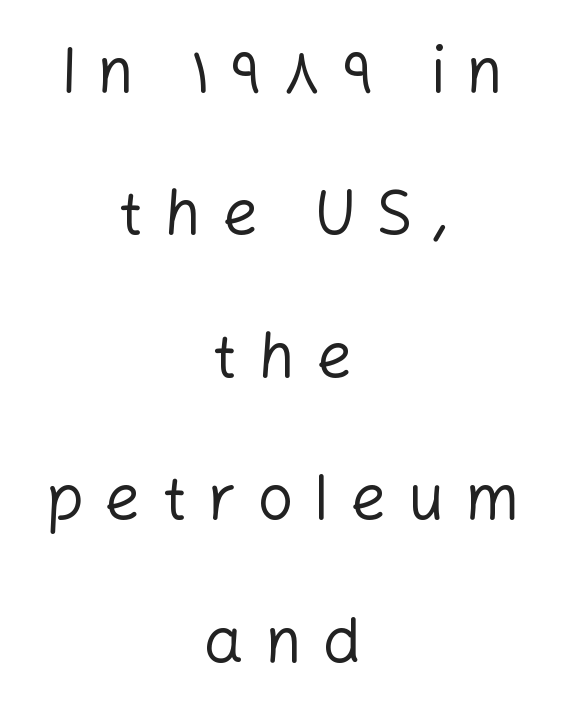
{"serif": "no", "italic": "no", "bold": "no", "weight": "regular", "width": "normal", "stroke_contrast": "low", "x_height": "medium", "monospaced": "no", "underline": "no", "align": "center", "line_spacing": "loose", "line_spacing_ratio": 2.26, "letter_spacing": "wide", "letter_spacing_em": 0.33, "glyph_px": 63}
